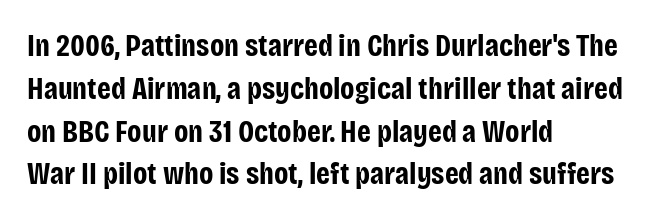
The image shows 31 px bold, condensed sans-serif type, upright; set left-aligned, normal line spacing (1.38x), normal letter spacing, not underlined; low stroke contrast and a large x-height.
